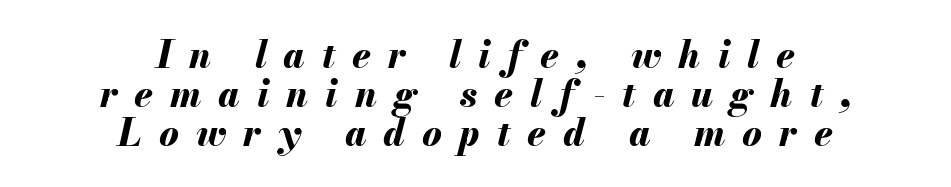
Q: Is the text bold? A: Yes.
Q: Is the text italic (slanted)? A: Yes, it leans right by about 13 degrees.
Q: Is the text underlined? A: No.
Q: How is the paragraph aligned? A: Centered.
Q: Is the spacing between letters normal or unusually wide? A: Unusually wide.
Q: Is the spacing between lines tight, normal or loose? A: Tight.
Q: Width (condensed, normal, or wide)? A: Normal.
Q: Stroke contrast? A: Medium.
Q: x-height? A: Small.
Q: Monospaced? A: No.
